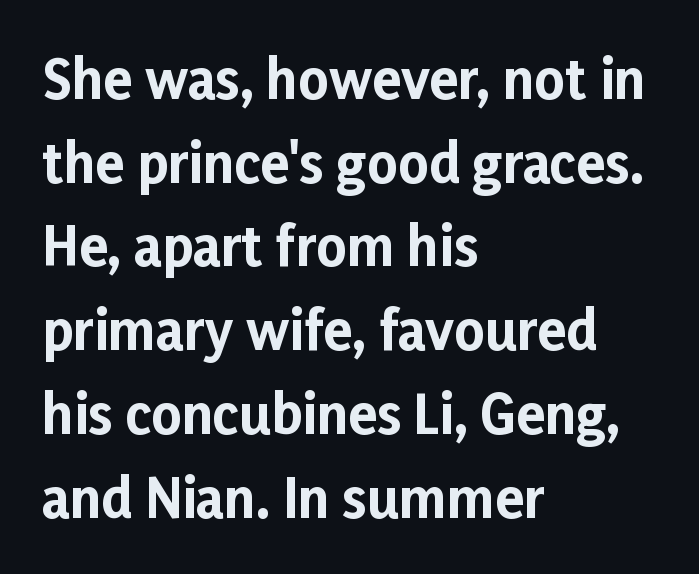
The image shows 53 px bold sans-serif type, upright; set left-aligned, normal line spacing (1.58x), normal letter spacing, not underlined; low stroke contrast and a medium x-height.
